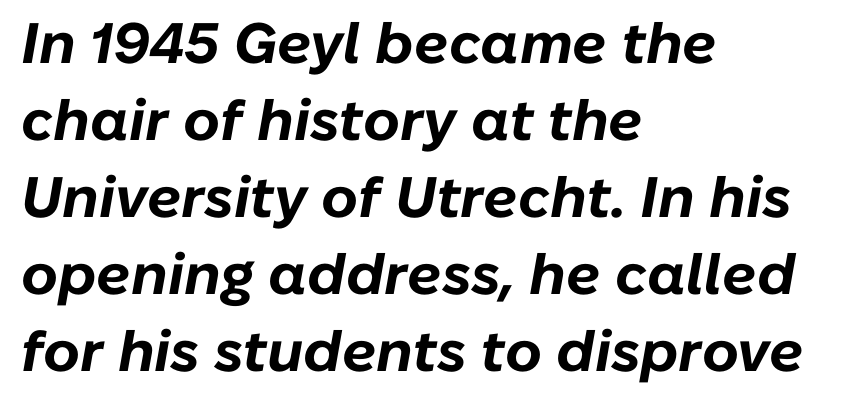
The image shows 57 px bold type, italic (leaning right); set left-aligned, normal line spacing (1.35x), normal letter spacing, not underlined; low stroke contrast and a medium x-height.
